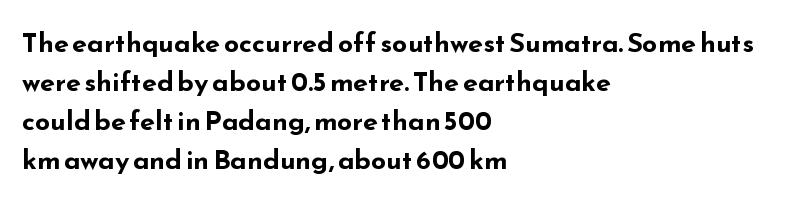
The image shows 27 px bold type, upright; set left-aligned, normal line spacing (1.44x), normal letter spacing, not underlined.
